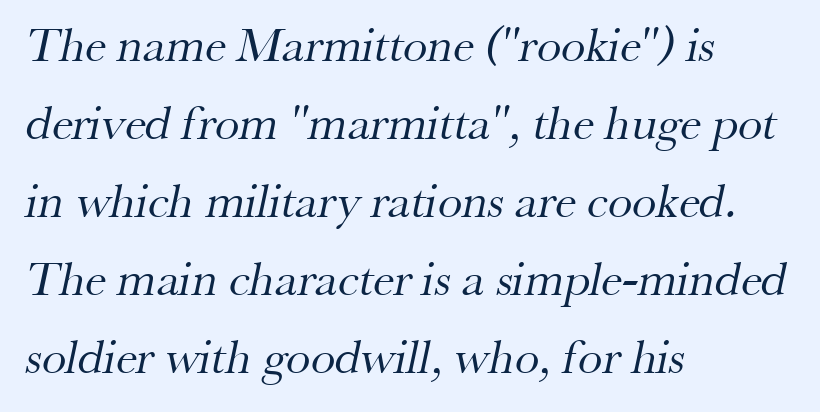
The image shows 49 px regular-weight serif type; set left-aligned, normal line spacing (1.59x), normal letter spacing, not underlined; medium stroke contrast and a small x-height.
